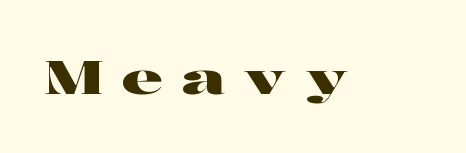
Q: Is the text italic (slanted)? A: No, it is upright.
Q: Is the typeface a serif or a sans-serif typeface? A: Serif.
Q: Is the text underlined? A: No.
Q: Is the spacing between letters normal or unusually wide? A: Unusually wide.
Q: Width (condensed, normal, or wide)? A: Wide.
Q: Stroke contrast? A: High.
Q: x-height? A: Medium.
Q: Monospaced? A: No.
